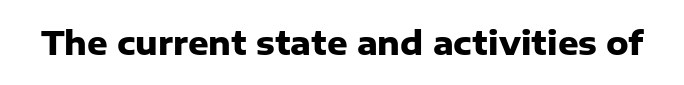
{"serif": "no", "italic": "no", "bold": "yes", "weight": "heavy", "width": "normal", "stroke_contrast": "low", "x_height": "medium", "monospaced": "no", "underline": "no", "letter_spacing": "normal", "letter_spacing_em": 0.0, "glyph_px": 32}
